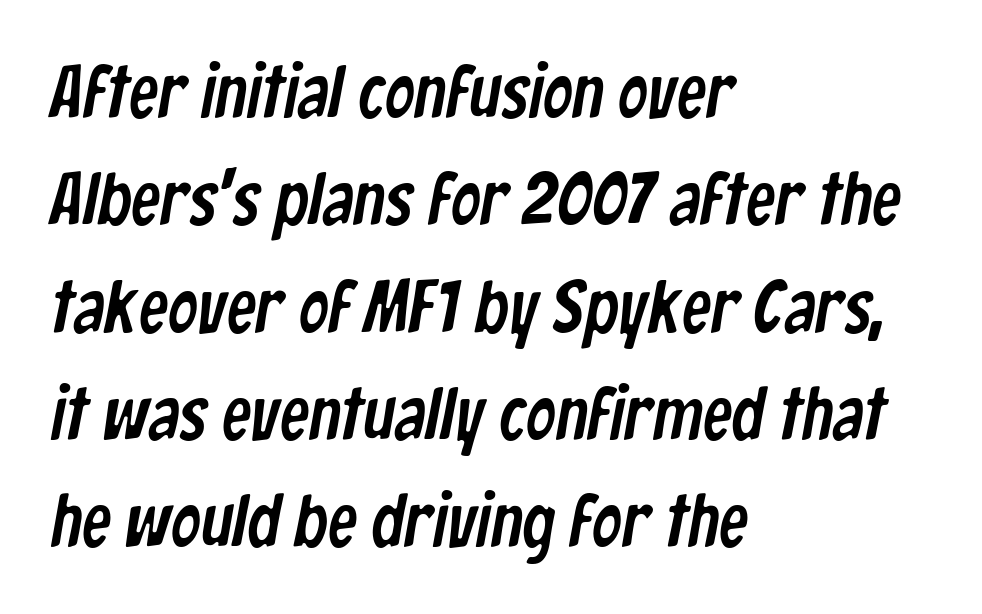
Proportional: the letters do not fall into vertical columns. Horizontal bands of white between lines are of average thickness. Classification — sans serif. Words appear dense and cohesive because spacing is normal. The space beneath each line is pristine and unruled. Leftover space on each line is placed entirely after the last word.
